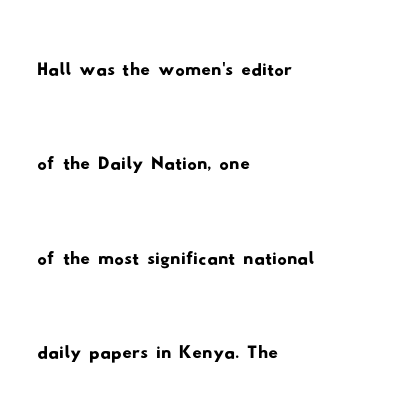
The image shows 47 px wide sans-serif type; set left-aligned, loose line spacing (2.01x), normal letter spacing, not underlined; low stroke contrast and a small x-height.
